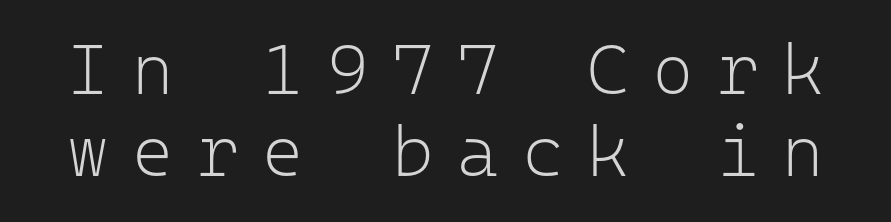
Q: Is the text bold? A: No.
Q: Is the text italic (slanted)? A: No, it is upright.
Q: Is the typeface a serif or a sans-serif typeface? A: Sans-serif.
Q: Is the text underlined? A: No.
Q: Is the spacing between letters normal or unusually wide? A: Unusually wide.
Q: Width (condensed, normal, or wide)? A: Normal.
Q: Stroke contrast? A: Low.
Q: x-height? A: Medium.
Q: Monospaced? A: Yes.
